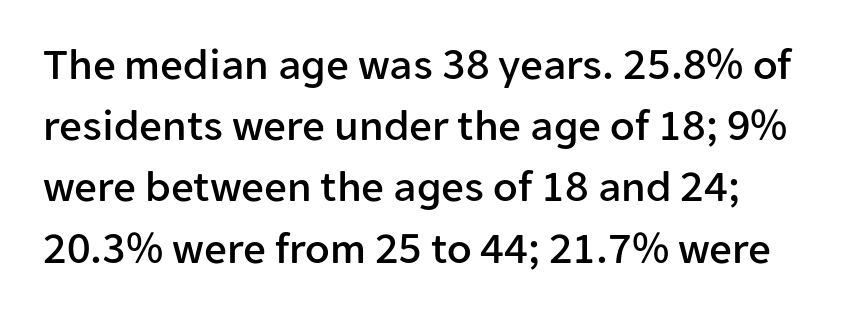
The image shows 45 px sans-serif type, upright; set normal line spacing (1.36x), normal letter spacing, not underlined; low stroke contrast and a medium x-height.
